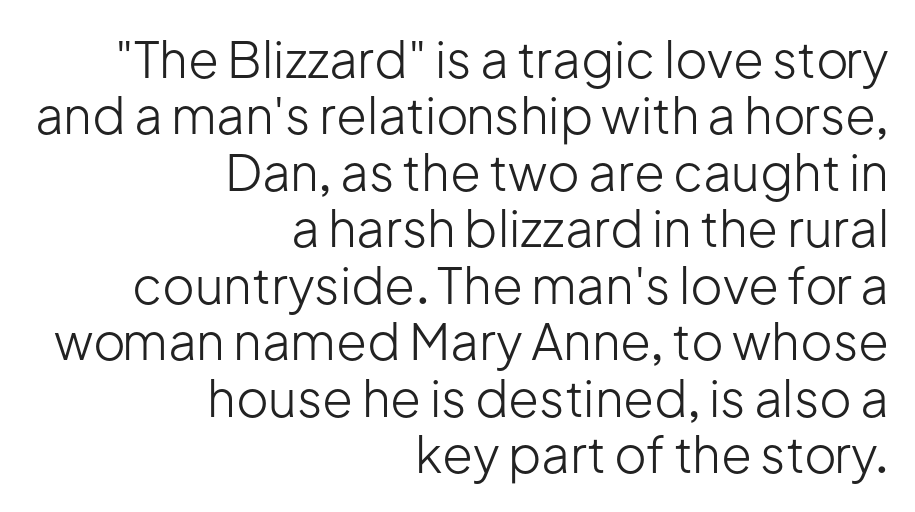
{"serif": "no", "italic": "no", "bold": "no", "weight": "light", "width": "normal", "stroke_contrast": "low", "x_height": "medium", "monospaced": "no", "underline": "no", "align": "right", "line_spacing": "tight", "line_spacing_ratio": 1.13, "letter_spacing": "normal", "letter_spacing_em": 0.0, "glyph_px": 50}
